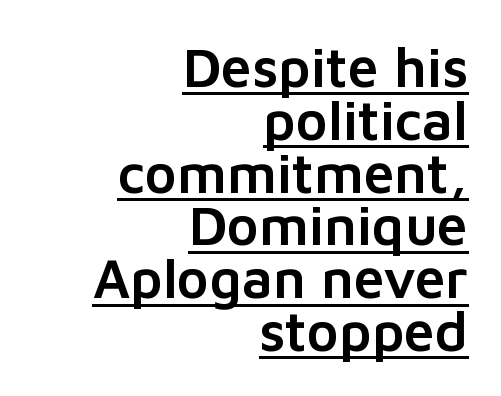
Q: Is the text italic (slanted)? A: No, it is upright.
Q: Is the typeface a serif or a sans-serif typeface? A: Sans-serif.
Q: Is the text underlined? A: Yes.
Q: How is the paragraph aligned? A: Right-aligned.
Q: Is the spacing between letters normal or unusually wide? A: Normal.
Q: Is the spacing between lines tight, normal or loose? A: Tight.
Q: Width (condensed, normal, or wide)? A: Normal.
Q: Stroke contrast? A: Low.
Q: x-height? A: Medium.
Q: Monospaced? A: No.
